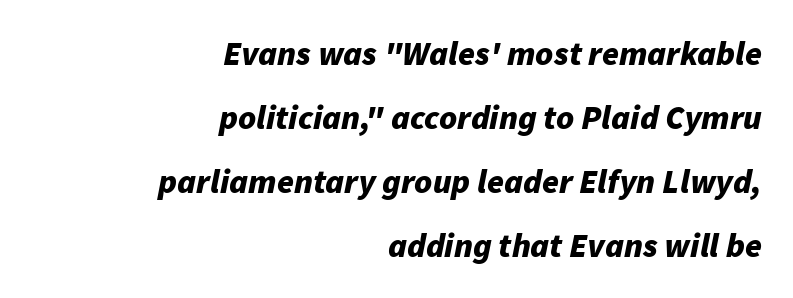
Note the varied advance widths — an 'i' is clearly narrower than an 'm'. Characters are canted at an angle relative to the baseline's perpendicular. The compositor pushed each line to the right boundary. The area under the type is left untouched.
